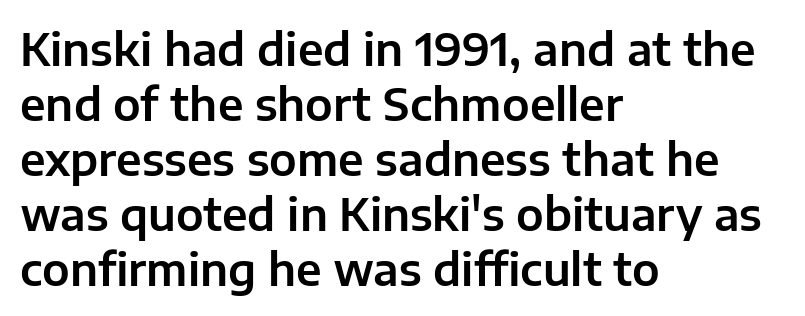
Q: Is the text italic (slanted)? A: No, it is upright.
Q: Is the typeface a serif or a sans-serif typeface? A: Sans-serif.
Q: Is the text underlined? A: No.
Q: How is the paragraph aligned? A: Left-aligned.
Q: Is the spacing between letters normal or unusually wide? A: Normal.
Q: Is the spacing between lines tight, normal or loose? A: Normal.
Q: Width (condensed, normal, or wide)? A: Normal.
Q: Stroke contrast? A: Low.
Q: x-height? A: Medium.
Q: Monospaced? A: No.
